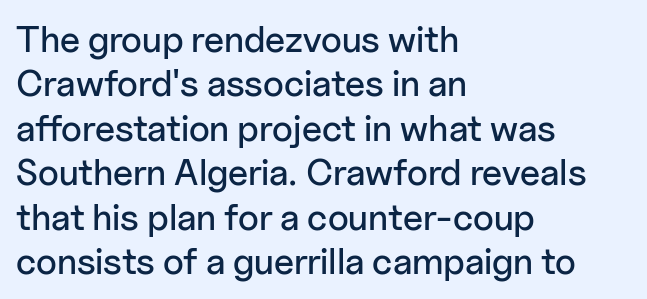
The passage shown has conventional tracking throughout. A clean baseline with only descenders dipping below it. Rendered with straight, roman letterforms. This sample uses a sans-serif face.
